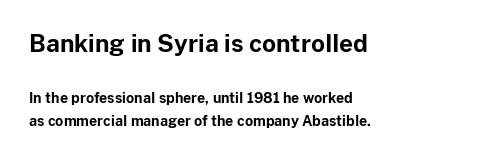
The image shows 24 px bold type, upright; set left-aligned, normal line spacing (1.68x), normal letter spacing, not underlined; the first (top) block is 1.71x larger.
